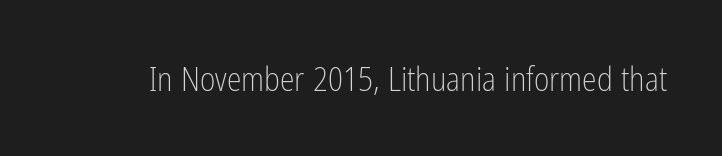
This is roman type, the default non-slanted kind. The zone under the glyphs is completely vacant. This sample has the flowing, uneven cadence of proportional lettering. The designer went with a sans here, leaving each stem footless. Each stroke keeps to a modest, everyday thickness or less.
